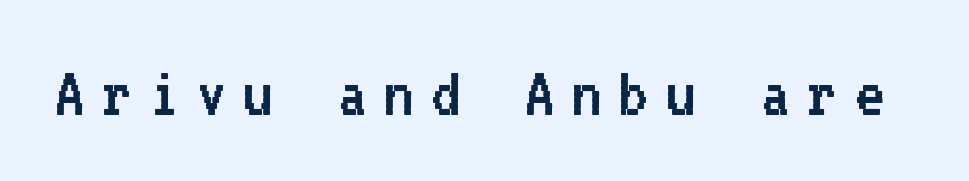
{"serif": "no", "italic": "no", "bold": "no", "weight": "regular", "width": "normal", "stroke_contrast": "low", "x_height": "medium", "monospaced": "yes", "underline": "no", "letter_spacing": "wide", "letter_spacing_em": 0.22, "glyph_px": 74}
